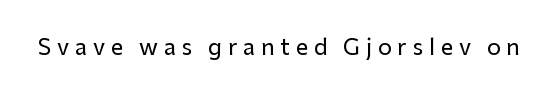
Q: Is the text italic (slanted)? A: No, it is upright.
Q: Is the text underlined? A: No.
Q: Is the spacing between letters normal or unusually wide? A: Unusually wide.
